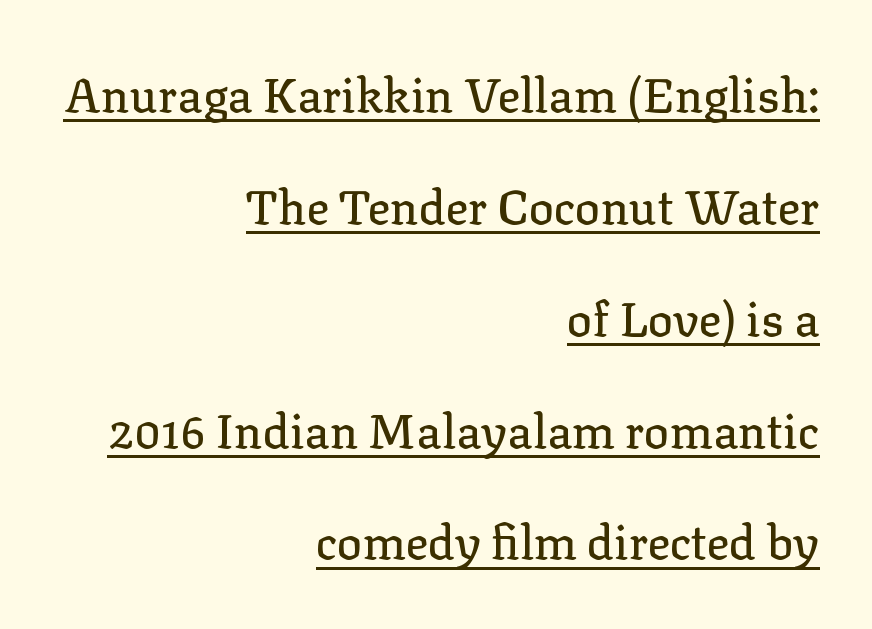
Q: Is the text italic (slanted)? A: No, it is upright.
Q: Is the typeface a serif or a sans-serif typeface? A: Serif.
Q: Is the text underlined? A: Yes.
Q: How is the paragraph aligned? A: Right-aligned.
Q: Is the spacing between letters normal or unusually wide? A: Normal.
Q: Is the spacing between lines tight, normal or loose? A: Loose.
Q: Width (condensed, normal, or wide)? A: Normal.
Q: Stroke contrast? A: Low.
Q: x-height? A: Medium.
Q: Monospaced? A: No.
